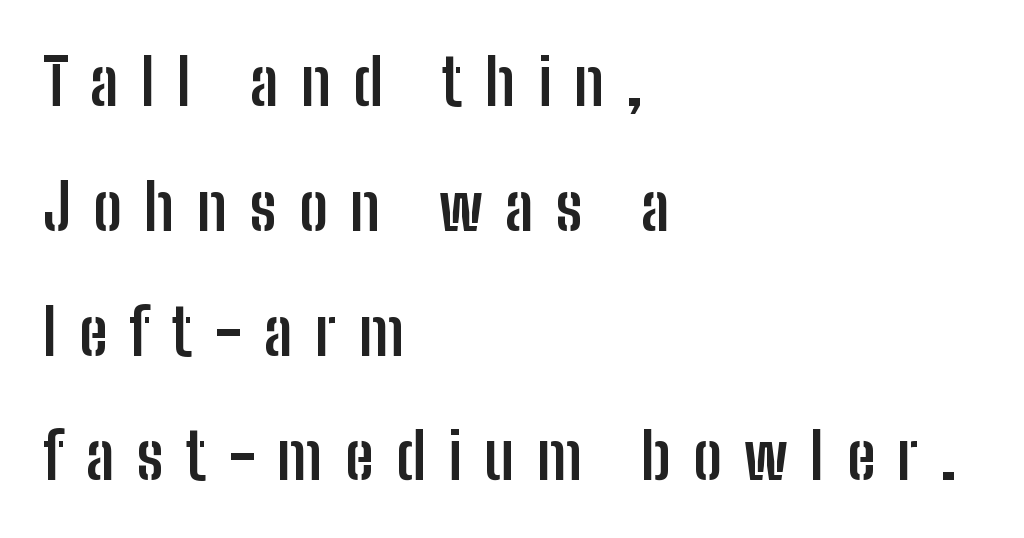
Heft: maximum for text — a bold. One glance says open: line gaps are wider than usual. To sum up the face: it is a sans, with no serifs. Only glyphs here, with clear space below each row. Spacing between characters has been opened up far beyond the box default. Is this a fixed-width face? No — the glyphs have proportional, varying widths.
